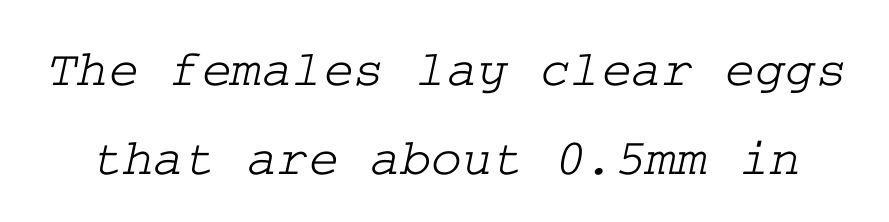
{"serif": "yes", "width": "wide", "stroke_contrast": "low", "x_height": "medium", "underline": "no", "line_spacing_ratio": 1.71, "letter_spacing": "normal", "letter_spacing_em": 0.0, "glyph_px": 52}
